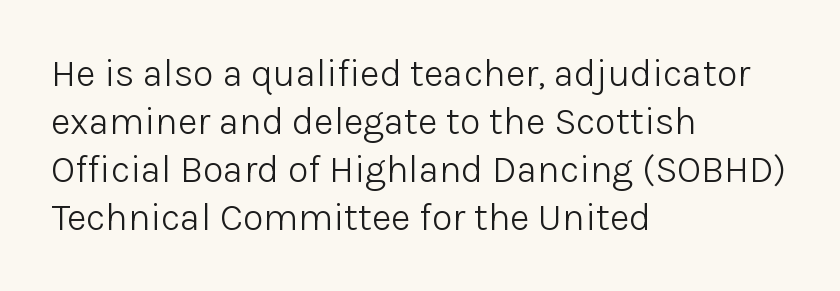
The image shows 38 px light sans-serif type, upright; set left-aligned, normal line spacing (1.26x), normal letter spacing, not underlined; low stroke contrast and a medium x-height.
